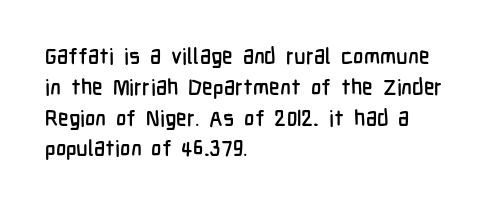
The image shows 22 px text type, upright; set left-aligned, normal line spacing (1.4x), normal letter spacing, not underlined.
